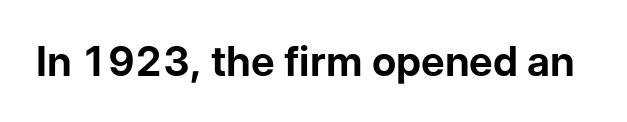
The image shows 41 px bold sans-serif type, upright; set normal letter spacing, not underlined; low stroke contrast and a medium x-height.
